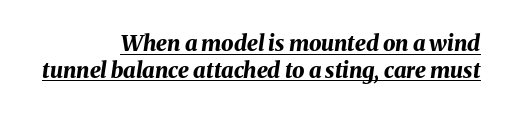
Q: Is the text bold? A: Yes.
Q: Is the text italic (slanted)? A: Yes, it leans right by about 8 degrees.
Q: Is the text underlined? A: Yes.
Q: How is the paragraph aligned? A: Right-aligned.
Q: Is the spacing between letters normal or unusually wide? A: Normal.
